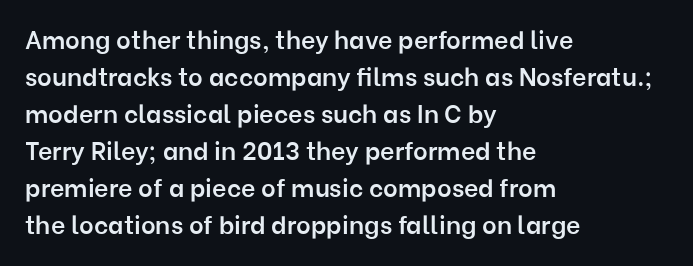
The image shows 25 px text type, upright; set left-aligned, normal line spacing (1.48x), normal letter spacing, not underlined.
